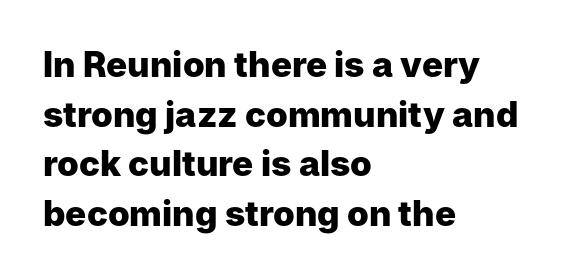
The image shows 35 px heavy sans-serif type, upright; set left-aligned, normal line spacing (1.42x), normal letter spacing, not underlined; low stroke contrast and a medium x-height.
